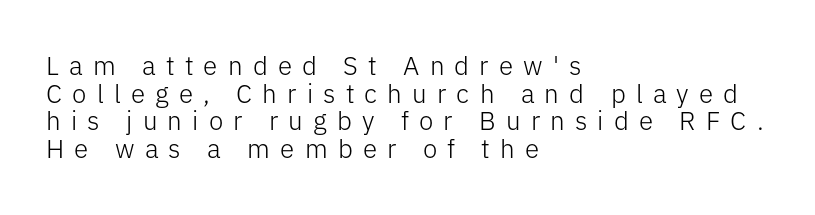
Upright lettering throughout. Compared with typical body copy, the letter spacing here is much looser. Check under the words: just untouched page. Successive baselines arrive quickly, one right under another. Leftover space on each line is placed entirely after the last word. Is this a heavy cut? Hardly; it is regular or lighter.
